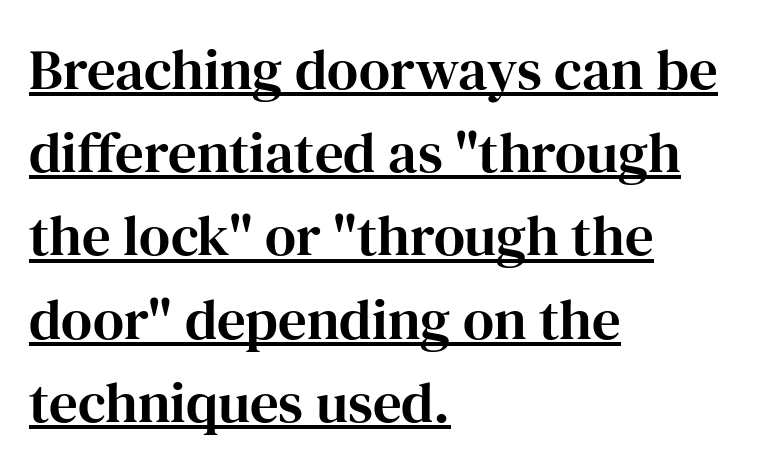
The image shows 57 px serif type, upright; set left-aligned, normal line spacing (1.46x), normal letter spacing, underlined; high stroke contrast and a medium x-height.
